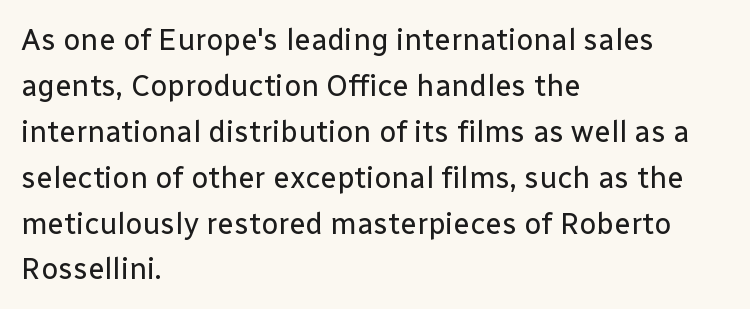
{"serif": "no", "italic": "no", "bold": "no", "weight": "regular", "width": "normal", "stroke_contrast": "low", "x_height": "medium", "monospaced": "no", "underline": "no", "align": "left", "line_spacing": "normal", "line_spacing_ratio": 1.53, "letter_spacing": "normal", "letter_spacing_em": 0.0, "glyph_px": 30}
